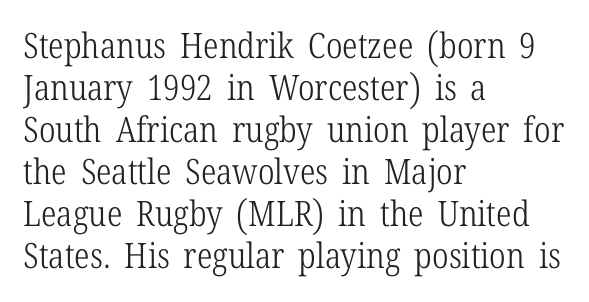
The horizontal fit of the characters is conventional and even. Unmarked baselines from the first word to the last. Heaviness? Minimal to ordinary, like unemphasized prose. Horizontal alignment here is leftward, the default for most running prose. A typesetter would label this face a serif. Each letter keeps its own natural width here, so spacing adapts to shape.
